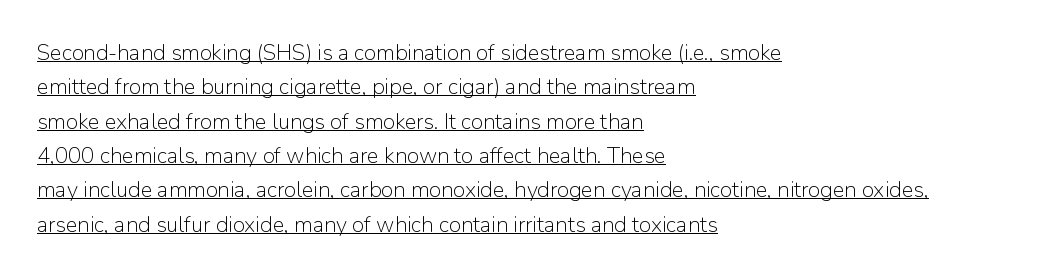
{"italic": "no", "bold": "no", "underline": "yes", "align": "left", "line_spacing": "normal", "line_spacing_ratio": 1.56, "letter_spacing": "normal", "letter_spacing_em": 0.0, "glyph_px": 22}
